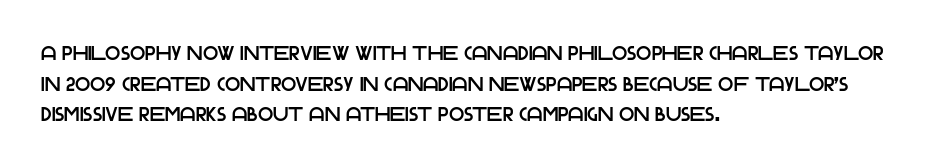
{"italic": "no", "underline": "no", "align": "left", "line_spacing": "normal", "line_spacing_ratio": 1.53, "letter_spacing": "normal", "letter_spacing_em": 0.0, "glyph_px": 20}
